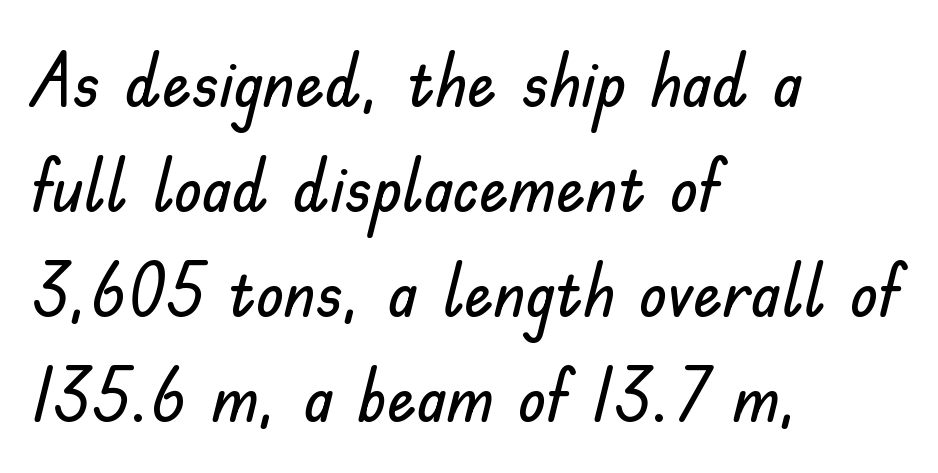
{"serif": "no", "width": "normal", "stroke_contrast": "low", "x_height": "small", "monospaced": "no", "underline": "no", "align": "left", "line_spacing": "normal", "line_spacing_ratio": 1.44, "letter_spacing": "normal", "letter_spacing_em": 0.0, "glyph_px": 73}
